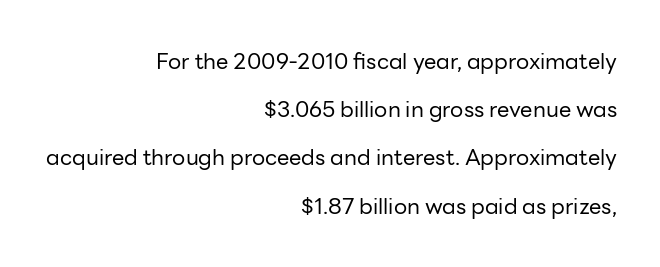
The image shows 22 px text type, upright; set right-aligned, loose line spacing (2.19x), normal letter spacing, not underlined.
